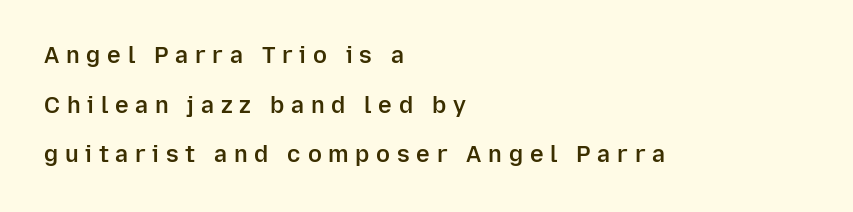
{"italic": "no", "bold": "semi", "underline": "no", "align": "left", "line_spacing": "loose", "line_spacing_ratio": 2.16, "letter_spacing": "wide", "letter_spacing_em": 0.29, "glyph_px": 23}
